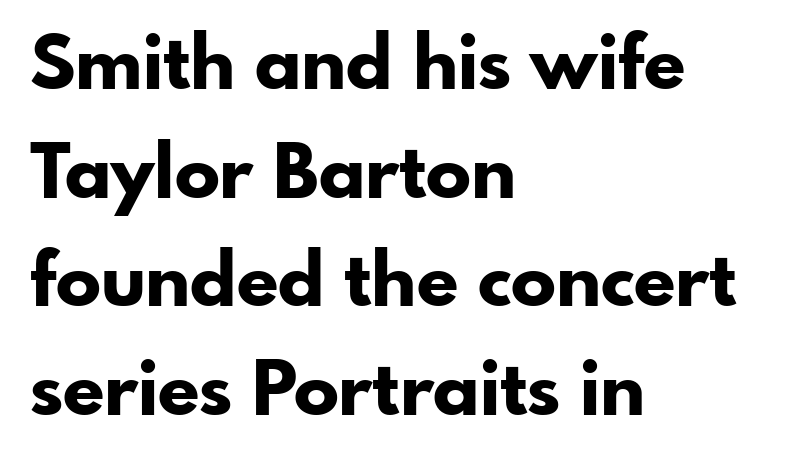
Q: Is the text bold? A: Yes.
Q: Is the text italic (slanted)? A: No, it is upright.
Q: Is the typeface a serif or a sans-serif typeface? A: Sans-serif.
Q: Is the text underlined? A: No.
Q: How is the paragraph aligned? A: Left-aligned.
Q: Is the spacing between letters normal or unusually wide? A: Normal.
Q: Is the spacing between lines tight, normal or loose? A: Normal.
Q: Width (condensed, normal, or wide)? A: Normal.
Q: Stroke contrast? A: Low.
Q: x-height? A: Small.
Q: Monospaced? A: No.
